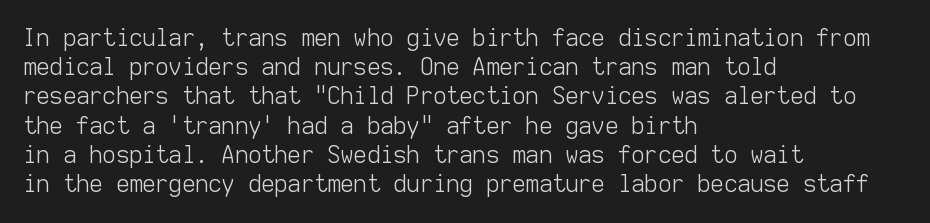
{"italic": "no", "bold": "no", "underline": "no", "align": "left", "line_spacing": "normal", "line_spacing_ratio": 1.27, "letter_spacing": "normal", "letter_spacing_em": 0.0, "glyph_px": 23}
